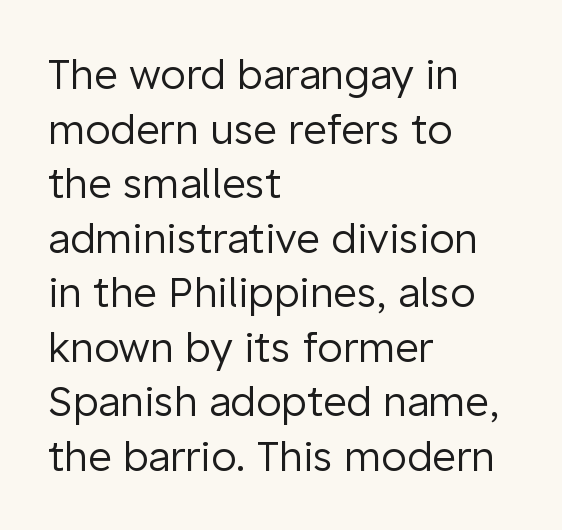
The image shows 41 px regular-weight sans-serif type, upright; set left-aligned, normal line spacing (1.33x), normal letter spacing, not underlined; low stroke contrast and a medium x-height.
